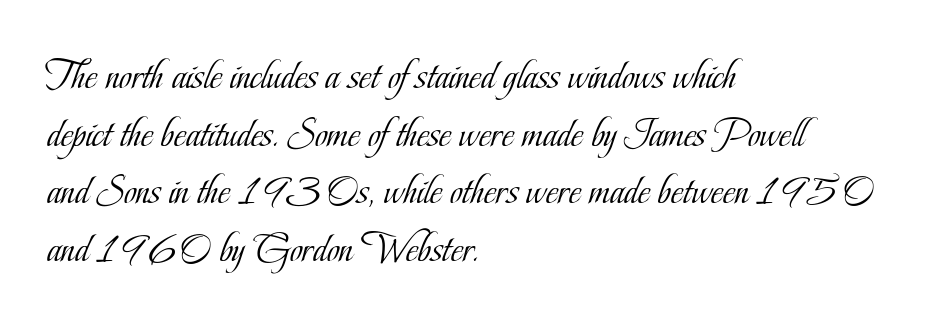
The image shows 43 px light, condensed serif type; set left-aligned, normal line spacing (1.34x), normal letter spacing, not underlined; low stroke contrast and a small x-height.
